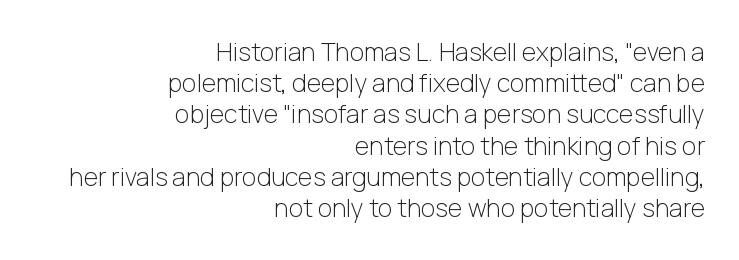
Q: Is the text bold? A: No.
Q: Is the text italic (slanted)? A: No, it is upright.
Q: Is the text underlined? A: No.
Q: How is the paragraph aligned? A: Right-aligned.
Q: Is the spacing between letters normal or unusually wide? A: Normal.
Q: Is the spacing between lines tight, normal or loose? A: Normal.
